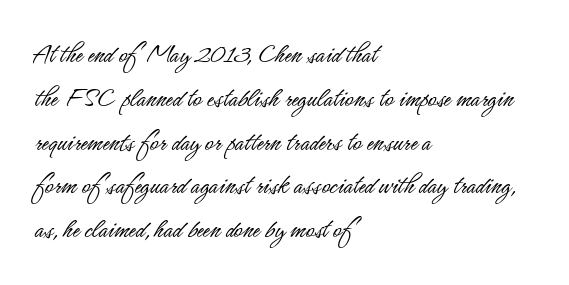
Q: Is the text bold? A: No.
Q: Is the text italic (slanted)? A: Yes.
Q: Is the typeface a serif or a sans-serif typeface? A: Sans-serif.
Q: Is the text underlined? A: No.
Q: How is the paragraph aligned? A: Left-aligned.
Q: Is the spacing between letters normal or unusually wide? A: Normal.
Q: Is the spacing between lines tight, normal or loose? A: Normal.
Q: Width (condensed, normal, or wide)? A: Condensed.
Q: Stroke contrast? A: Low.
Q: x-height? A: Small.
Q: Monospaced? A: No.
